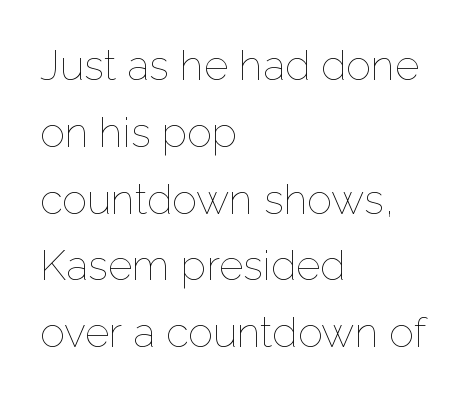
The image shows 42 px thin type, upright; set left-aligned, normal line spacing (1.59x), normal letter spacing, not underlined; low stroke contrast and a medium x-height.
